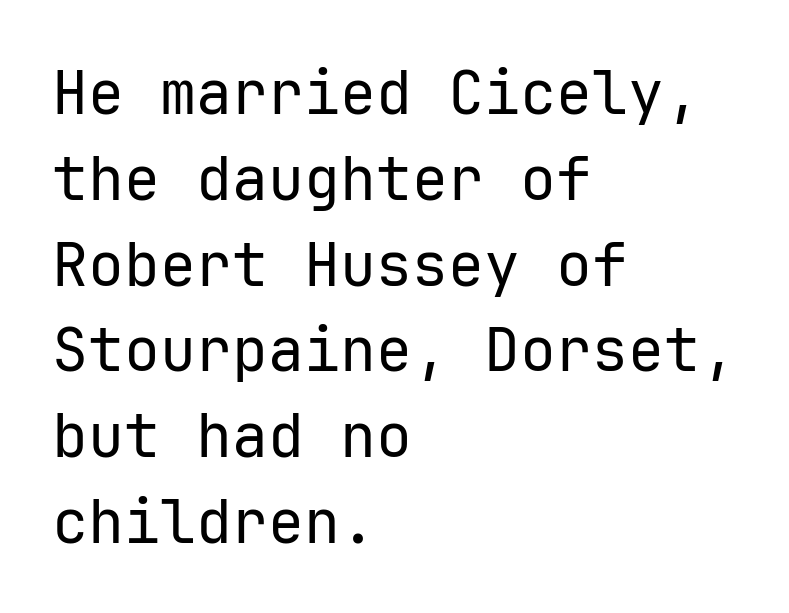
{"serif": "no", "italic": "no", "bold": "no", "weight": "regular", "width": "normal", "stroke_contrast": "low", "x_height": "medium", "monospaced": "yes", "underline": "no", "align": "left", "line_spacing": "normal", "line_spacing_ratio": 1.43, "letter_spacing": "normal", "letter_spacing_em": 0.0, "glyph_px": 60}
